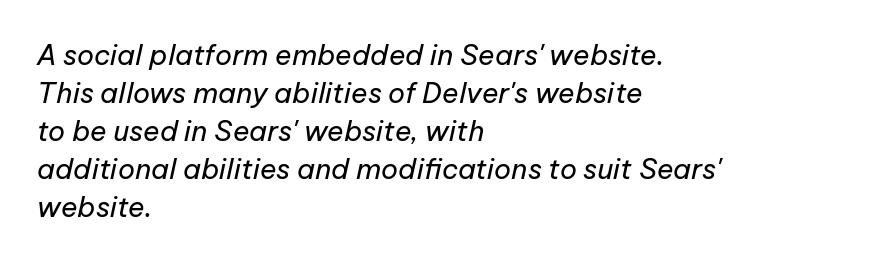
The image shows 28 px regular-weight type, italic (leaning right); set left-aligned, normal line spacing (1.36x), normal letter spacing, not underlined; low stroke contrast and a medium x-height.
